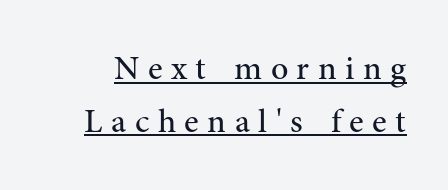
{"serif": "yes", "italic": "no", "bold": "no", "weight": "regular", "width": "normal", "stroke_contrast": "medium", "x_height": "medium", "monospaced": "no", "underline": "yes", "line_spacing": "normal", "line_spacing_ratio": 1.55, "letter_spacing": "wide", "letter_spacing_em": 0.25, "glyph_px": 34}
